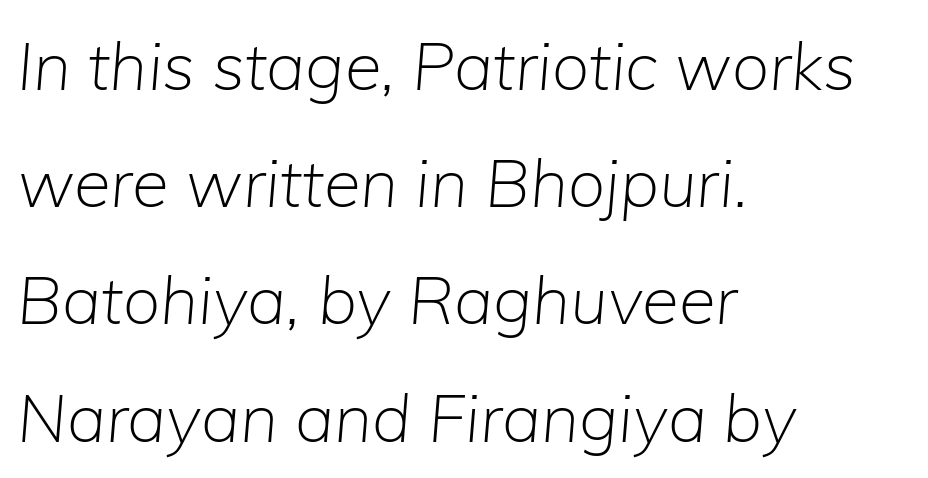
{"italic": "yes", "lean": "right", "slant_degrees": 5, "bold": "no", "weight": "light", "width": "normal", "stroke_contrast": "low", "x_height": "medium", "monospaced": "no", "underline": "no", "align": "left", "line_spacing_ratio": 1.75, "letter_spacing": "normal", "letter_spacing_em": 0.0, "glyph_px": 67}
